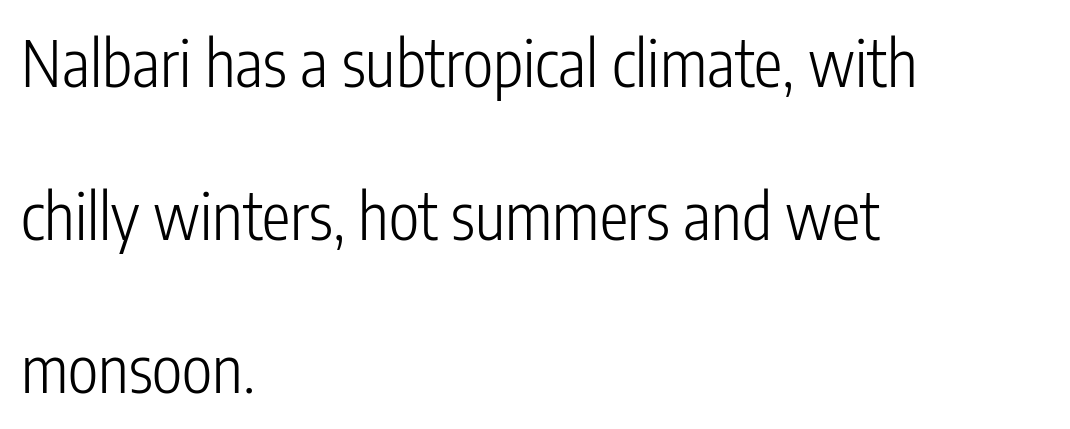
{"serif": "no", "italic": "no", "bold": "no", "weight": "light", "width": "condensed", "stroke_contrast": "low", "x_height": "medium", "monospaced": "no", "underline": "no", "align": "left", "line_spacing": "loose", "line_spacing_ratio": 2.39, "letter_spacing": "normal", "letter_spacing_em": 0.0, "glyph_px": 64}
